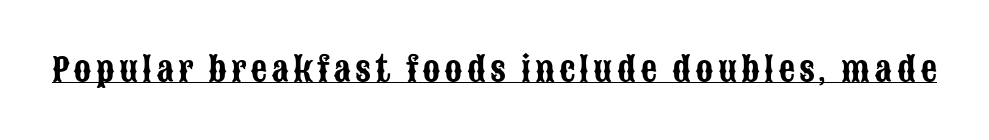
{"serif": "no", "italic": "no", "width": "condensed", "stroke_contrast": "low", "x_height": "large", "monospaced": "no", "underline": "yes", "glyph_px": 33}
